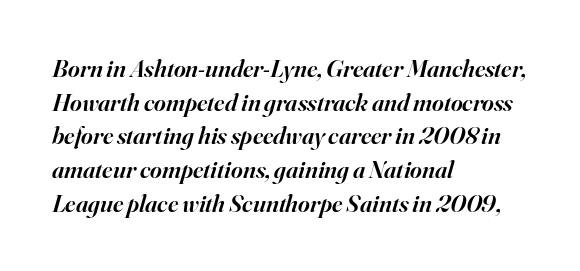
A somewhat darkened texture: the type is semibold rather than bold. Leading: standard. The ragged edge is on the right, which tells us the setting is flush left. Bare-footed words on every line. Inter-character spacing is left at the font's built-in metrics. The glyphs look as if they've been sheared to an angle.
